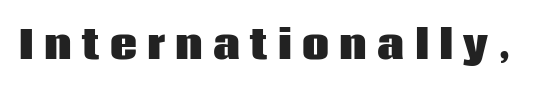
The image shows 38 px heavy sans-serif type, upright; set unusually wide letter spacing (+0.27 em), not underlined; low stroke contrast and a large x-height.
